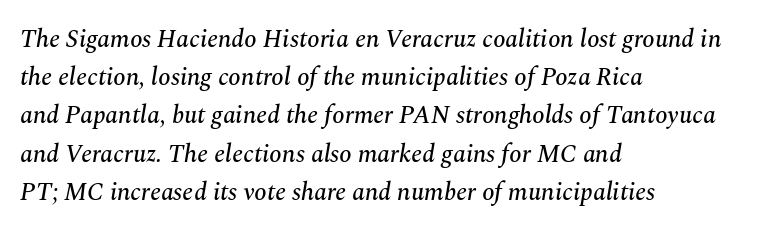
The rag falls on the right side of this text block. If you drew a line through each stem, it would be angled. Evenly set lines give the paragraph a standard silhouette. A bare baseline throughout the passage.
